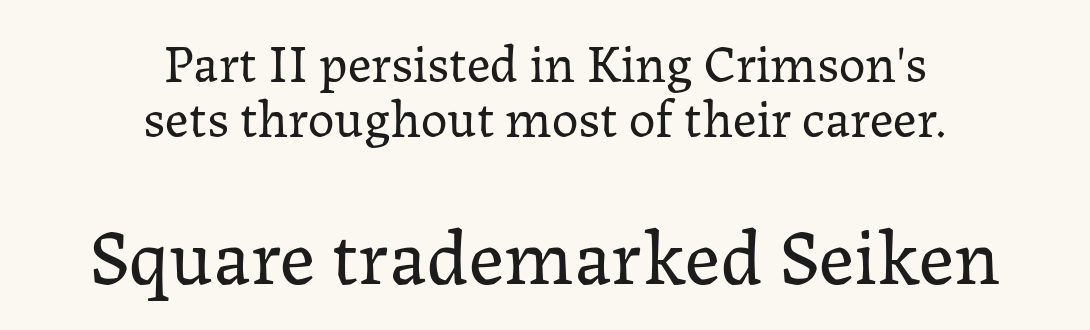
{"serif": "yes", "italic": "no", "bold": "no", "weight": "regular", "width": "normal", "stroke_contrast": "low", "x_height": "medium", "monospaced": "no", "underline": "no", "align": "center", "line_spacing": "tight", "line_spacing_ratio": 1.03, "letter_spacing": "normal", "letter_spacing_em": 0.0, "larger_block": "second", "size_ratio": 1.49, "glyph_px": 79}
